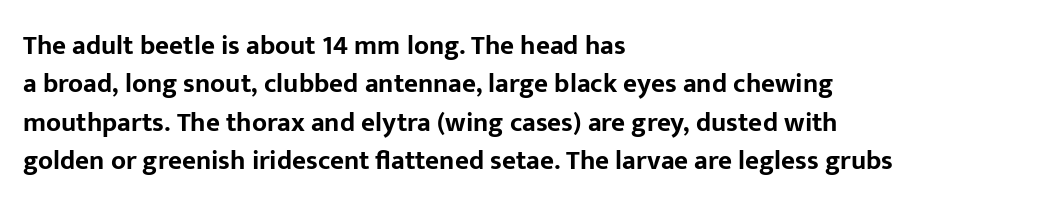
Q: Is the text bold? A: Yes.
Q: Is the text italic (slanted)? A: No, it is upright.
Q: Is the text underlined? A: No.
Q: How is the paragraph aligned? A: Left-aligned.
Q: Is the spacing between letters normal or unusually wide? A: Normal.
Q: Is the spacing between lines tight, normal or loose? A: Normal.
